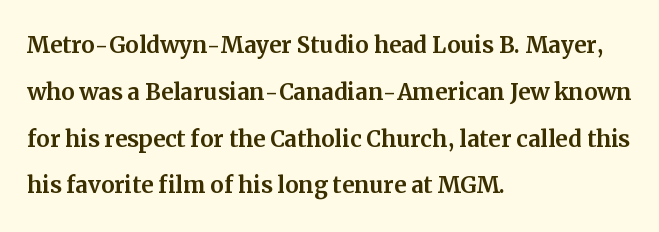
The image shows 30 px serif type, upright; set left-aligned, normal line spacing (1.56x), normal letter spacing, not underlined; medium stroke contrast and a medium x-height.
